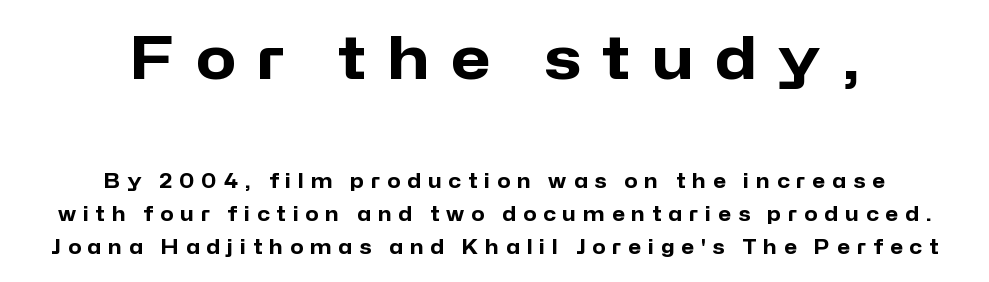
Caption: expanded tracking, letters set apart. A dark, heavy texture on the line: the type is bold. Font category for this specimen: sans-serif. These lines were composed using upright roman letters. Words float on clear page, feet unadorned. Proportional: the letters do not fall into vertical columns.
